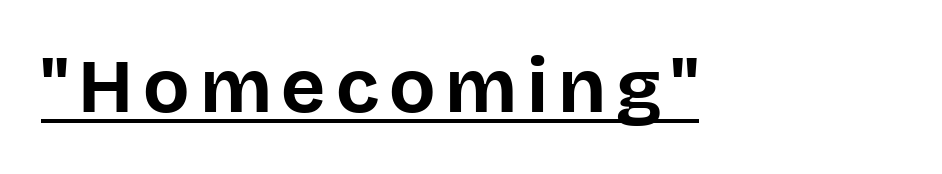
Q: Is the text bold? A: Yes.
Q: Is the text italic (slanted)? A: No, it is upright.
Q: Is the typeface a serif or a sans-serif typeface? A: Sans-serif.
Q: Is the text underlined? A: Yes.
Q: Width (condensed, normal, or wide)? A: Normal.
Q: Stroke contrast? A: Low.
Q: x-height? A: Large.
Q: Monospaced? A: No.
